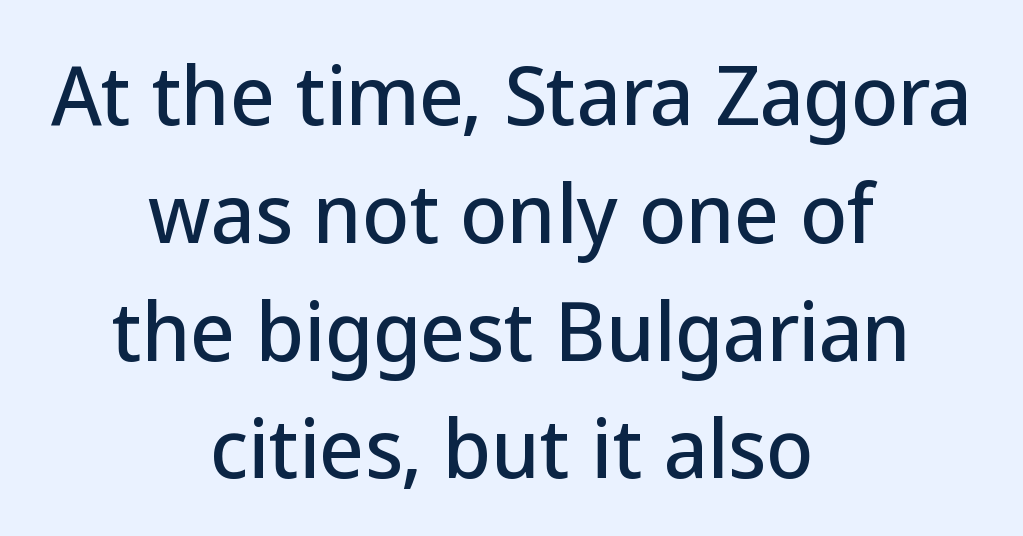
Q: Is the text italic (slanted)? A: No, it is upright.
Q: Is the typeface a serif or a sans-serif typeface? A: Sans-serif.
Q: Is the text underlined? A: No.
Q: How is the paragraph aligned? A: Centered.
Q: Is the spacing between letters normal or unusually wide? A: Normal.
Q: Is the spacing between lines tight, normal or loose? A: Normal.
Q: Width (condensed, normal, or wide)? A: Normal.
Q: Stroke contrast? A: Low.
Q: x-height? A: Medium.
Q: Monospaced? A: No.
